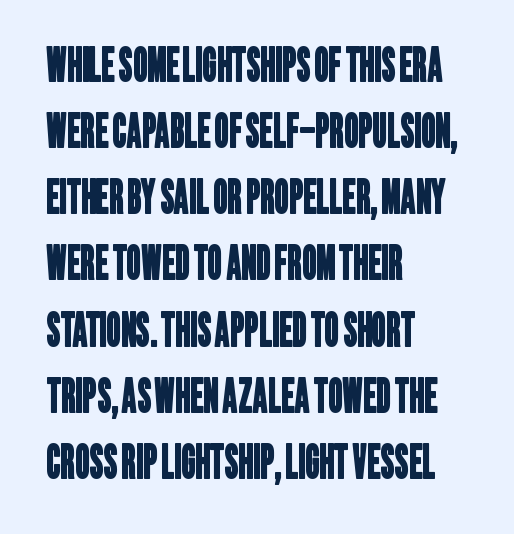
{"serif": "no", "width": "condensed", "stroke_contrast": "low", "x_height": "large", "monospaced": "no", "underline": "no", "align": "left", "line_spacing": "normal", "line_spacing_ratio": 1.47, "letter_spacing": "normal", "letter_spacing_em": 0.0, "glyph_px": 45}
